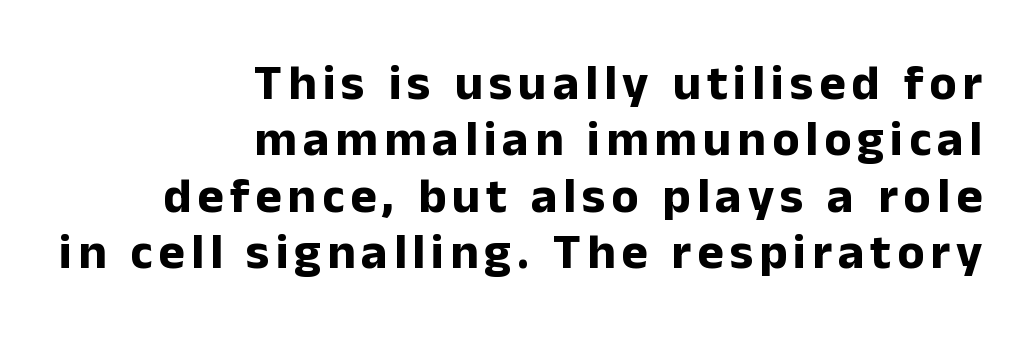
{"serif": "no", "italic": "no", "bold": "yes", "weight": "bold", "width": "normal", "stroke_contrast": "low", "x_height": "medium", "monospaced": "no", "underline": "no", "align": "right", "line_spacing": "tight", "line_spacing_ratio": 1.13, "glyph_px": 50}
